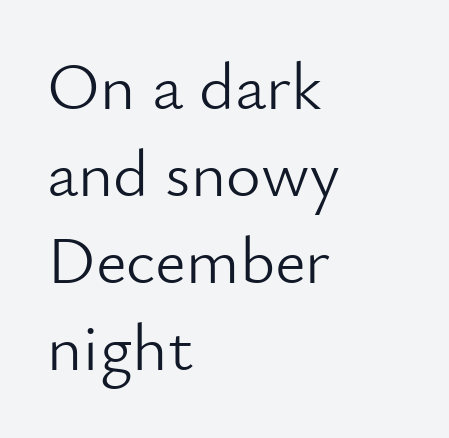
The image shows 67 px light sans-serif type, upright; set left-aligned, normal line spacing (1.3x), normal letter spacing, not underlined; low stroke contrast and a small x-height.
